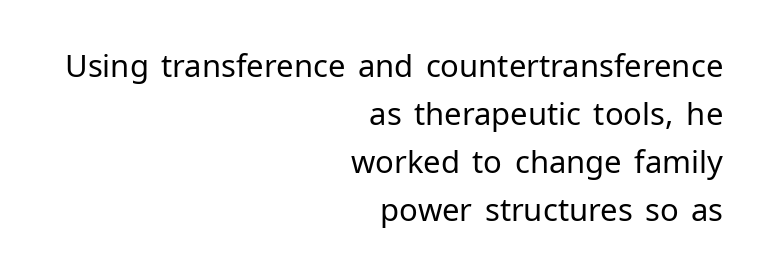
{"serif": "no", "italic": "no", "bold": "no", "weight": "regular", "width": "normal", "stroke_contrast": "low", "x_height": "medium", "monospaced": "no", "underline": "no", "align": "right", "line_spacing": "normal", "line_spacing_ratio": 1.55, "letter_spacing": "normal", "letter_spacing_em": 0.0, "glyph_px": 31}
